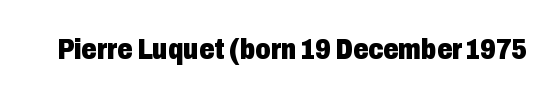
The image shows 30 px heavy, condensed sans-serif type, upright; set normal letter spacing, not underlined; low stroke contrast and a medium x-height.
